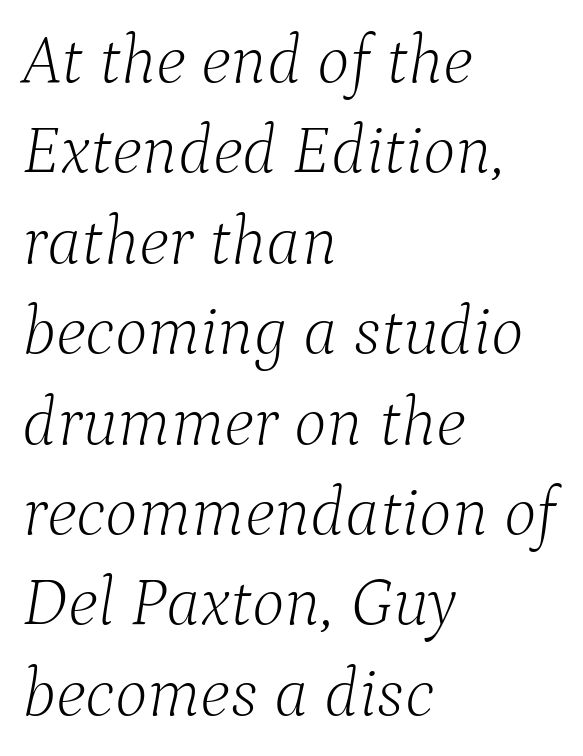
The image shows 69 px light serif type, italic (leaning right); set left-aligned, normal line spacing (1.31x), normal letter spacing, not underlined; low stroke contrast and a medium x-height.
